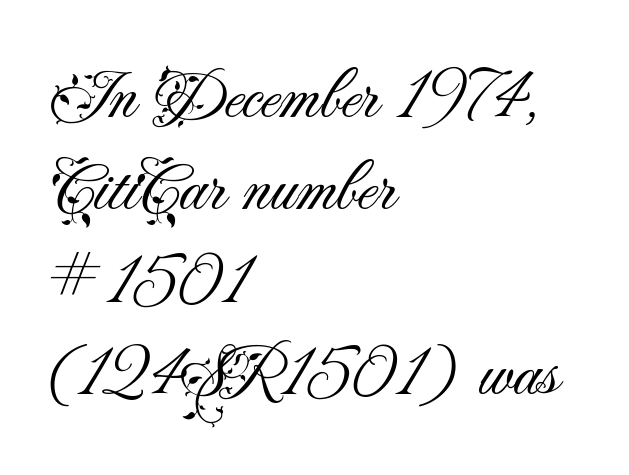
Q: Is the text bold? A: No.
Q: Is the text italic (slanted)? A: Yes.
Q: Is the typeface a serif or a sans-serif typeface? A: Sans-serif.
Q: Is the text underlined? A: No.
Q: How is the paragraph aligned? A: Left-aligned.
Q: Is the spacing between letters normal or unusually wide? A: Normal.
Q: Is the spacing between lines tight, normal or loose? A: Normal.
Q: Width (condensed, normal, or wide)? A: Normal.
Q: Stroke contrast? A: Medium.
Q: x-height? A: Small.
Q: Monospaced? A: No.
